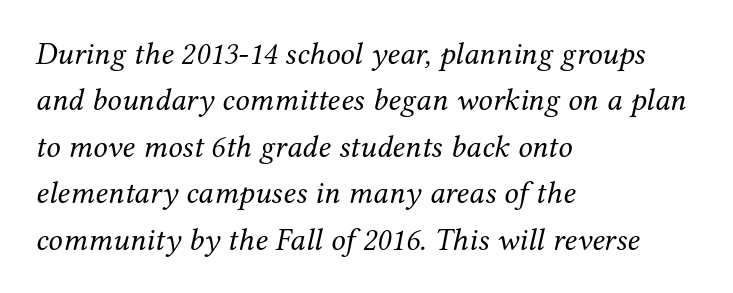
The image shows 32 px regular-weight serif type, italic (leaning right); set left-aligned, normal line spacing (1.45x), normal letter spacing, not underlined; medium stroke contrast and a medium x-height.
